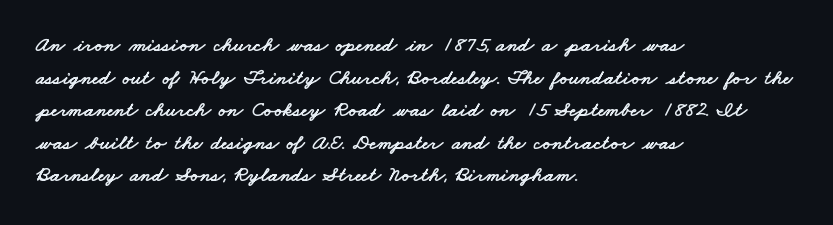
The image shows 21 px text type; set left-aligned, normal line spacing (1.55x), normal letter spacing, not underlined.
